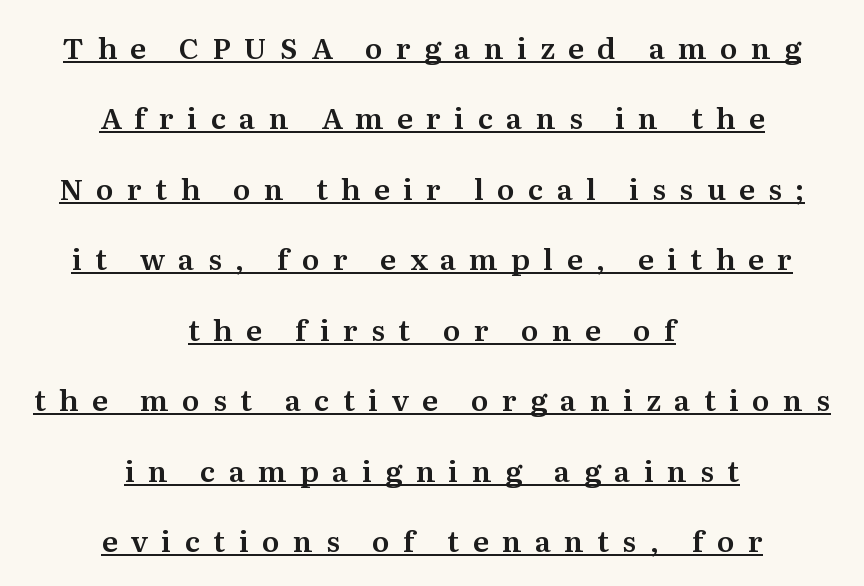
The image shows 29 px serif type, upright; set centered, loose line spacing (2.43x), unusually wide letter spacing (+0.46 em), underlined; medium stroke contrast and a medium x-height.
